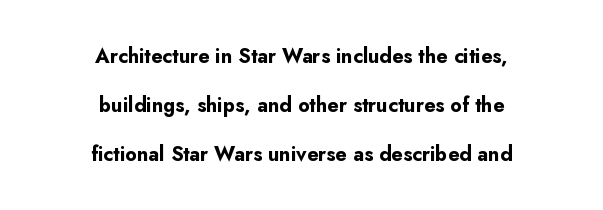
{"italic": "no", "bold": "yes", "underline": "no", "align": "center", "line_spacing": "loose", "line_spacing_ratio": 2.44, "letter_spacing": "normal", "letter_spacing_em": 0.0, "glyph_px": 20}
